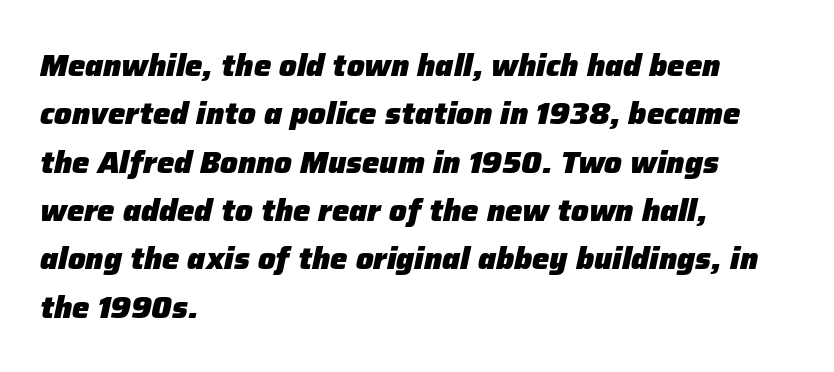
{"italic": "yes", "lean": "right", "slant_degrees": 12, "bold": "yes", "weight": "heavy", "width": "normal", "stroke_contrast": "low", "x_height": "medium", "monospaced": "no", "underline": "no", "align": "left", "line_spacing": "normal", "line_spacing_ratio": 1.56, "letter_spacing": "normal", "letter_spacing_em": 0.0, "glyph_px": 31}
